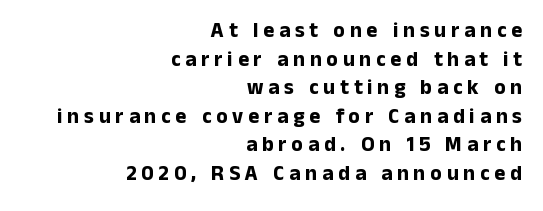
{"italic": "no", "bold": "yes", "underline": "no", "align": "right", "line_spacing": "normal", "line_spacing_ratio": 1.36, "letter_spacing": "wide", "letter_spacing_em": 0.23, "glyph_px": 21}
